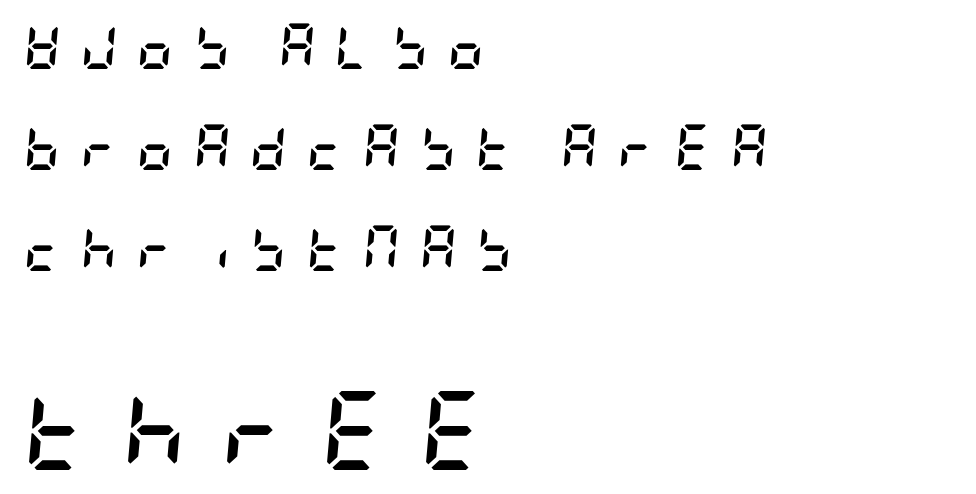
{"italic": "yes", "lean": "right", "slant_degrees": 5, "bold": "yes", "weight": "semibold", "width": "condensed", "stroke_contrast": "low", "x_height": "large", "underline": "no", "align": "left", "line_spacing": "loose", "line_spacing_ratio": 2.25, "letter_spacing": "wide", "letter_spacing_em": 0.44, "larger_block": "second", "size_ratio": 1.76, "glyph_px": 79}
